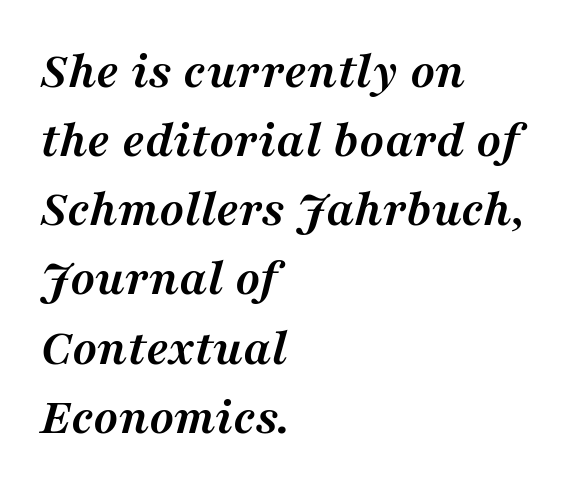
{"serif": "yes", "italic": "yes", "lean": "right", "slant_degrees": 16, "bold": "yes", "weight": "semibold", "width": "normal", "stroke_contrast": "medium", "x_height": "medium", "monospaced": "no", "underline": "no", "align": "left", "line_spacing": "normal", "line_spacing_ratio": 1.33, "letter_spacing": "normal", "letter_spacing_em": 0.0, "glyph_px": 52}
